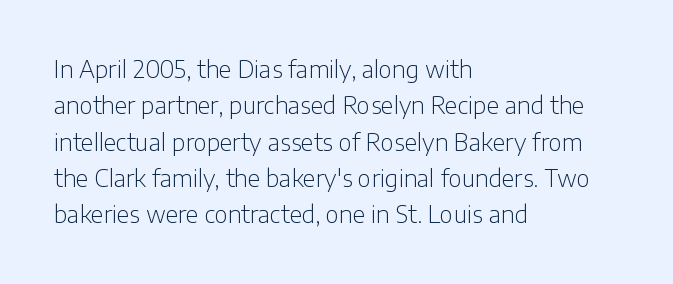
{"italic": "no", "bold": "no", "underline": "no", "align": "left", "line_spacing": "normal", "line_spacing_ratio": 1.58, "letter_spacing": "normal", "letter_spacing_em": 0.0, "glyph_px": 23}
